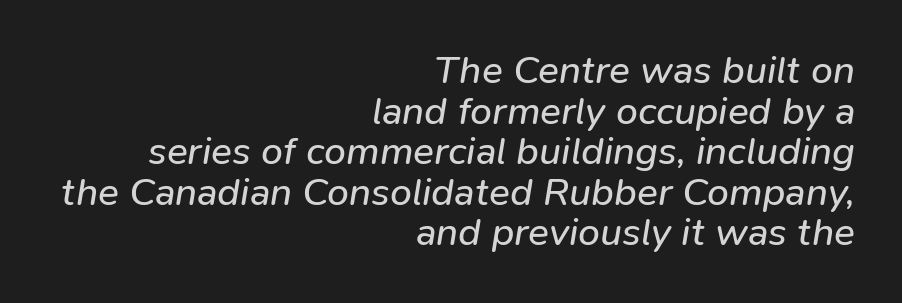
The image shows 39 px regular-weight type, italic (leaning right); set right-aligned, tight line spacing (1.04x), normal letter spacing, not underlined; low stroke contrast and a medium x-height.
